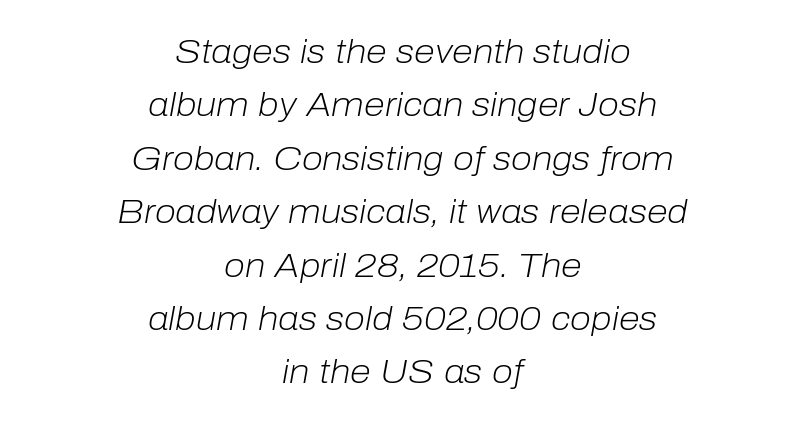
The image shows 34 px light type, italic (leaning right); set centered, normal line spacing (1.57x), normal letter spacing, not underlined; low stroke contrast and a medium x-height.
